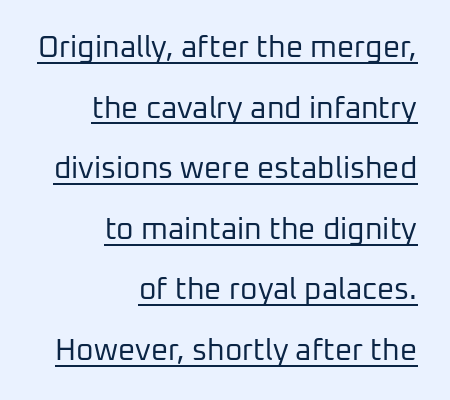
{"serif": "no", "italic": "no", "bold": "no", "weight": "regular", "width": "normal", "stroke_contrast": "low", "x_height": "medium", "monospaced": "no", "underline": "yes", "align": "right", "line_spacing": "loose", "line_spacing_ratio": 2.02, "letter_spacing": "normal", "letter_spacing_em": 0.0, "glyph_px": 30}
